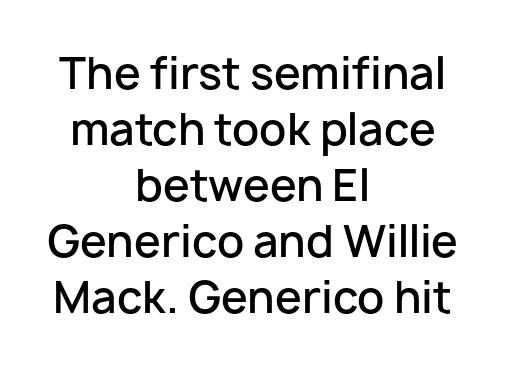
{"serif": "no", "italic": "no", "bold": "semi", "weight": "semibold", "width": "normal", "stroke_contrast": "low", "x_height": "medium", "monospaced": "no", "underline": "no", "align": "center", "line_spacing": "normal", "line_spacing_ratio": 1.3, "letter_spacing": "normal", "letter_spacing_em": 0.0, "glyph_px": 43}
